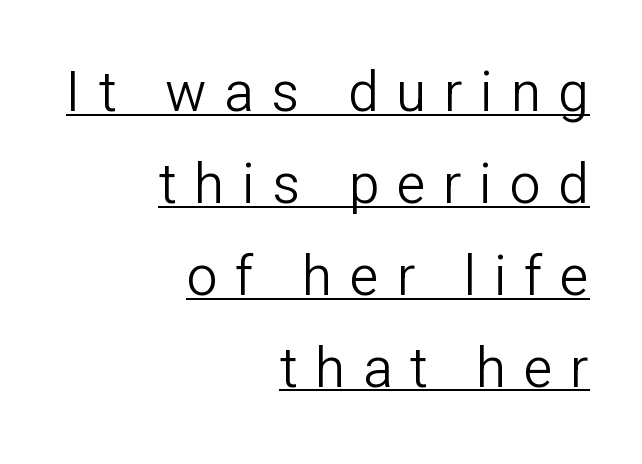
Q: Is the text bold? A: No.
Q: Is the text italic (slanted)? A: No, it is upright.
Q: Is the typeface a serif or a sans-serif typeface? A: Sans-serif.
Q: Is the text underlined? A: Yes.
Q: How is the paragraph aligned? A: Right-aligned.
Q: Is the spacing between letters normal or unusually wide? A: Unusually wide.
Q: Is the spacing between lines tight, normal or loose? A: Normal.
Q: Width (condensed, normal, or wide)? A: Normal.
Q: Stroke contrast? A: Low.
Q: x-height? A: Medium.
Q: Monospaced? A: No.
